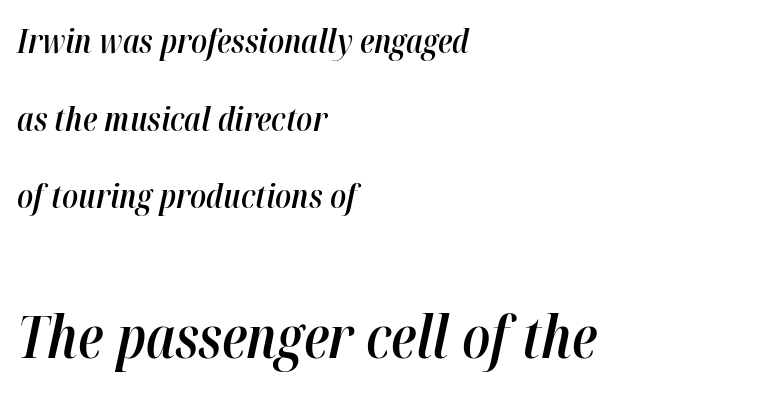
The image shows 58 px semibold, condensed type, italic (leaning right); set left-aligned, loose line spacing (2.35x), normal letter spacing, not underlined; the second (bottom) block is 1.76x larger; high stroke contrast and a medium x-height.
